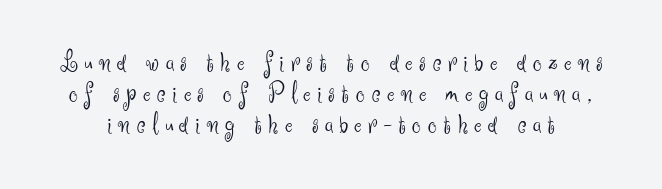
{"serif": "no", "italic": "no", "bold": "no", "weight": "light", "width": "normal", "stroke_contrast": "medium", "x_height": "small", "monospaced": "no", "underline": "no", "line_spacing": "tight", "line_spacing_ratio": 1.11, "letter_spacing": "wide", "letter_spacing_em": 0.23, "glyph_px": 28}
